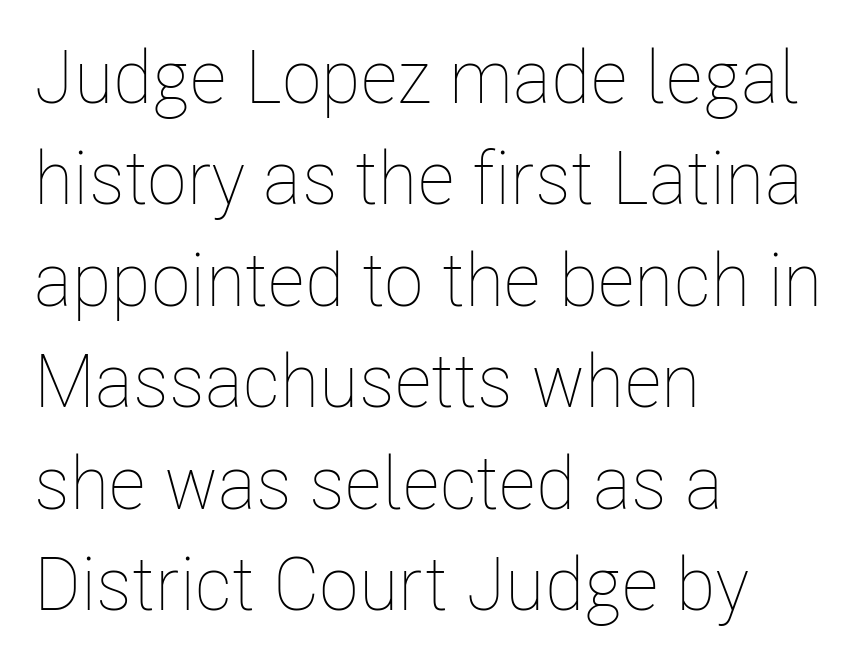
Q: Is the text bold? A: No.
Q: Is the text italic (slanted)? A: No, it is upright.
Q: Is the text underlined? A: No.
Q: How is the paragraph aligned? A: Left-aligned.
Q: Is the spacing between letters normal or unusually wide? A: Normal.
Q: Is the spacing between lines tight, normal or loose? A: Normal.
Q: Width (condensed, normal, or wide)? A: Condensed.
Q: Stroke contrast? A: Low.
Q: x-height? A: Medium.
Q: Monospaced? A: No.
